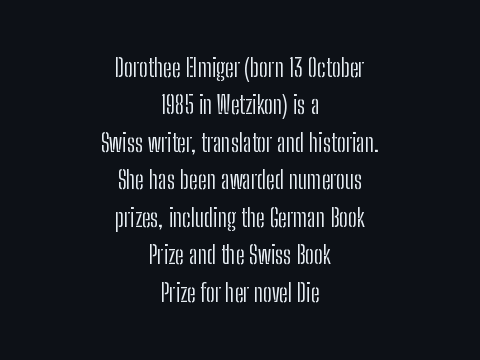
Is this a heavy cut? Hardly; it is regular or lighter. This sample uses an upright cut, with every glyph sitting square on the baseline. The passage shown has conventional tracking throughout. Where is the straight margin? There isn't one; the lines are centered. A typesetter would call this leading conventional body-copy spacing.
